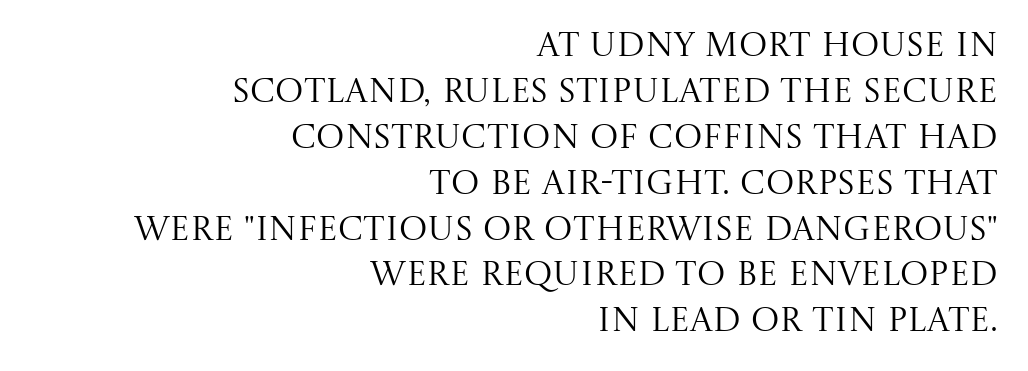
The image shows 34 px regular-weight serif type, upright; set right-aligned, normal line spacing (1.35x), normal letter spacing, not underlined; medium stroke contrast and a large x-height.
